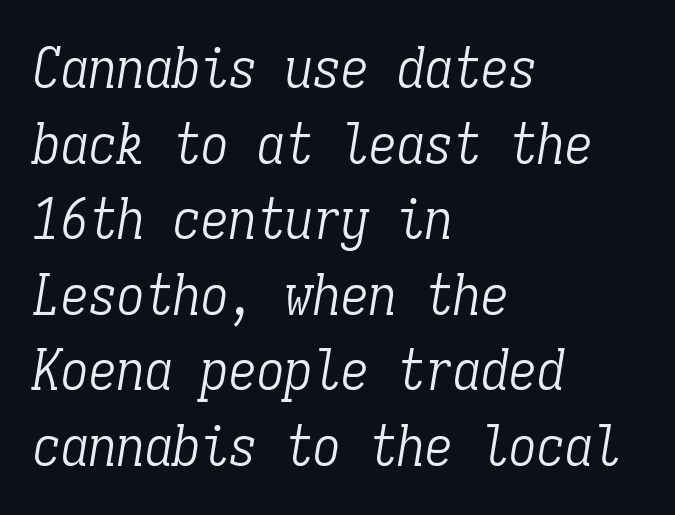
The horizontal fit of the characters is conventional and even. Line beginnings align vertically; line endings do not. Do the characters align in a grid? Yes, the font is monospaced. One glance says typical: line gaps are just what's usual. Note: serifs present on the glyphs.
